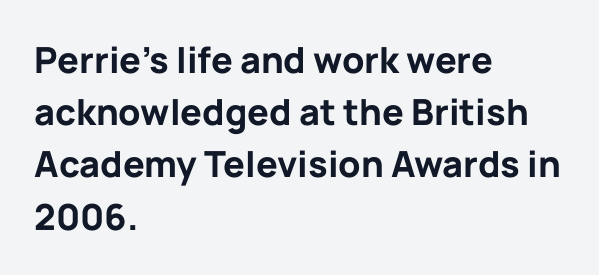
{"serif": "no", "italic": "no", "bold": "yes", "weight": "bold", "width": "normal", "stroke_contrast": "low", "x_height": "medium", "monospaced": "no", "underline": "no", "align": "left", "line_spacing": "normal", "line_spacing_ratio": 1.45, "letter_spacing": "normal", "letter_spacing_em": 0.0, "glyph_px": 36}
